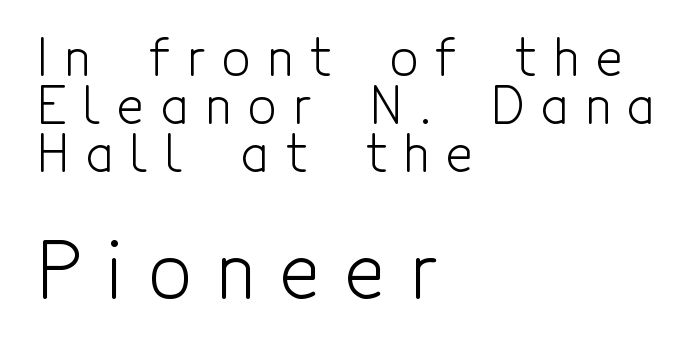
The image shows 75 px light, condensed sans-serif type, upright; set left-aligned, tight line spacing (0.96x), unusually wide letter spacing (+0.34 em), not underlined; the second (bottom) block is 1.5x larger; a medium x-height.
